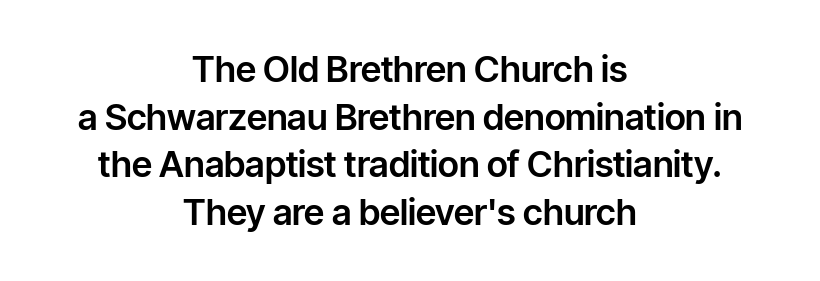
Is this a fixed-width face? No — the glyphs have proportional, varying widths. The type family on display is of the sans-serif kind. The strip under each line holds only bare page. This is roman type, the default non-slanted kind. The letters sit at their default tracking, neither squeezed nor spread. A normal amount of white space separates one row of letters from the next.
